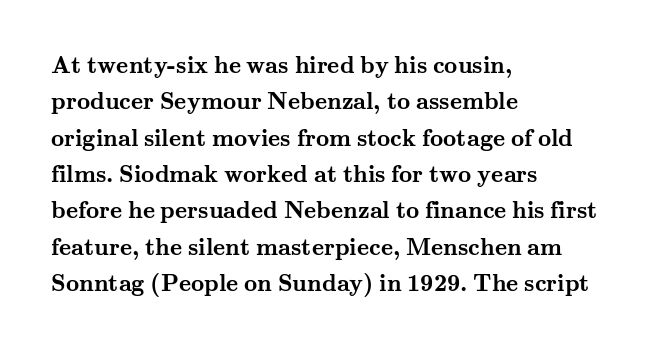
{"italic": "no", "bold": "yes", "underline": "no", "align": "left", "line_spacing": "normal", "line_spacing_ratio": 1.58, "letter_spacing": "normal", "letter_spacing_em": 0.0, "glyph_px": 23}
